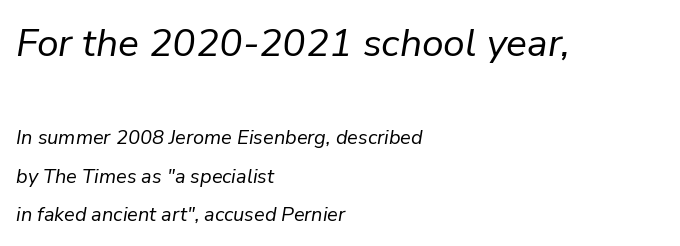
The image shows 39 px regular-weight type, italic (leaning right); set left-aligned, loose line spacing (1.94x), normal letter spacing, not underlined; the first (top) block is 1.95x larger; low stroke contrast and a medium x-height.
